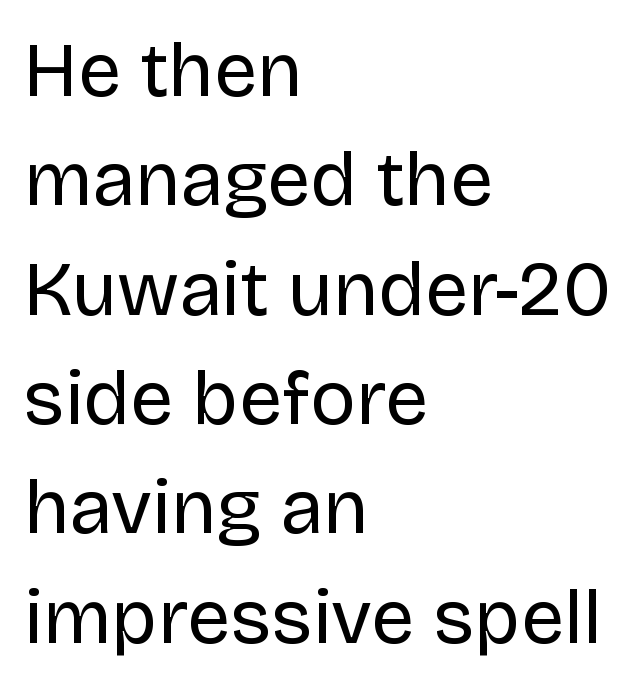
The typography opts for an upright posture over an oblique one. A light-to-regular cut is what we see here. Nothing unusual about the tracking: characters are spaced as the font intends. Is this a fixed-width face? No — the glyphs have proportional, varying widths. The ragged edge is on the right, which tells us the setting is flush left. The glyphs are unaccompanied by any horizontal stroke below them.
